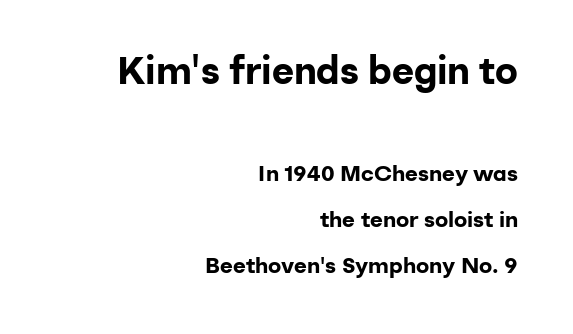
The image shows 38 px bold sans-serif type, upright; set right-aligned, loose line spacing (2.08x), normal letter spacing, not underlined; the first (top) block is 1.73x larger; low stroke contrast and a medium x-height.
